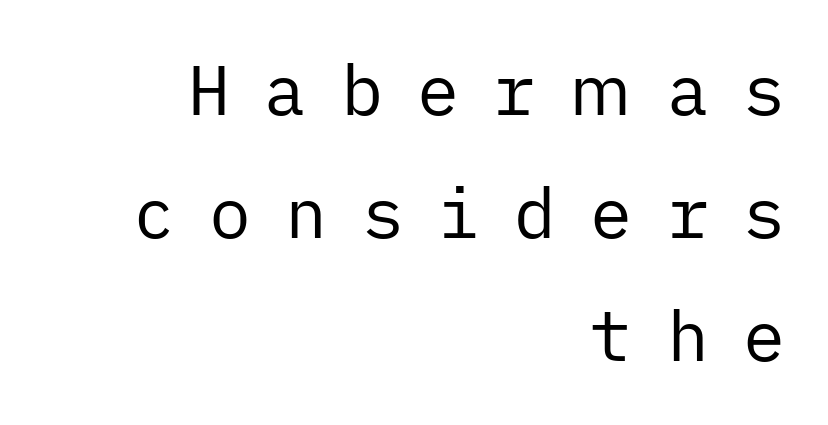
{"serif": "no", "italic": "no", "bold": "no", "weight": "regular", "width": "normal", "stroke_contrast": "low", "x_height": "medium", "underline": "no", "align": "right", "line_spacing_ratio": 1.76, "letter_spacing": "wide", "letter_spacing_em": 0.49, "glyph_px": 70}
